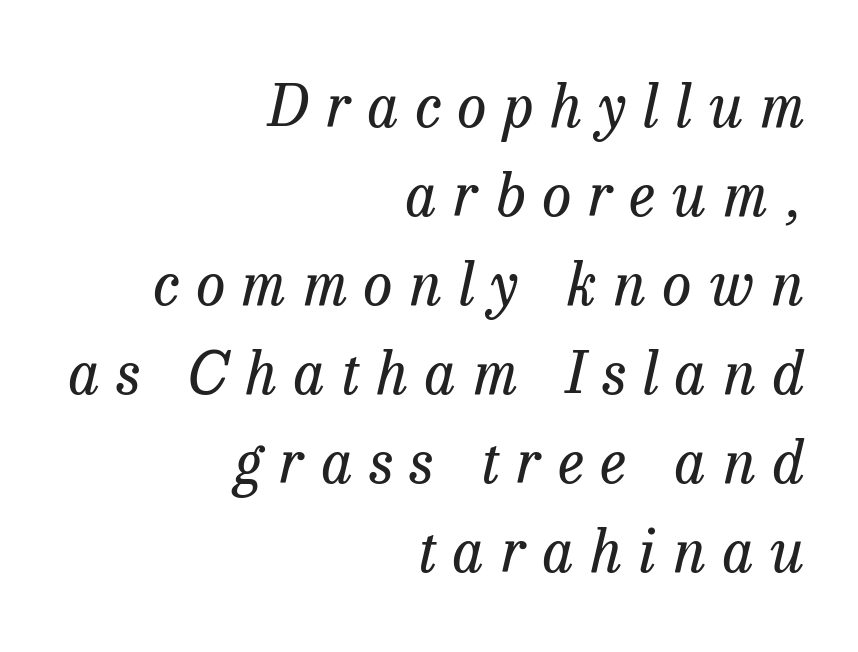
The image shows 59 px regular-weight serif type, italic (leaning right); set right-aligned, normal line spacing (1.51x), unusually wide letter spacing (+0.29 em), not underlined; low stroke contrast and a medium x-height.
